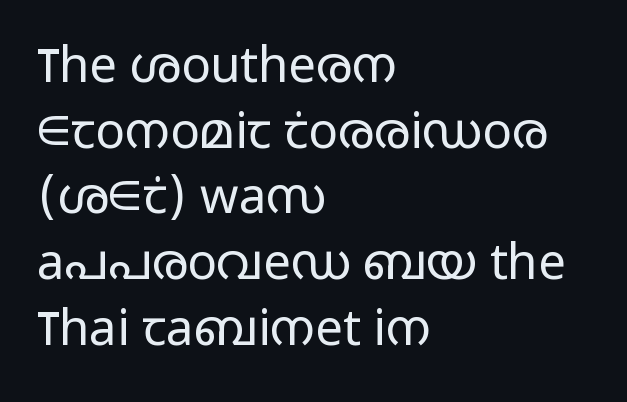
This sample has the flowing, uneven cadence of proportional lettering. Visually the block forms a straight wall on the left and a jagged coastline on the right. Rule under the text: the space is simply empty. The type family on display is of the sans-serif kind. You can tell it's not italic because the verticals are truly vertical. Stroke thickness stays within the range of a standard reading face or lighter.
